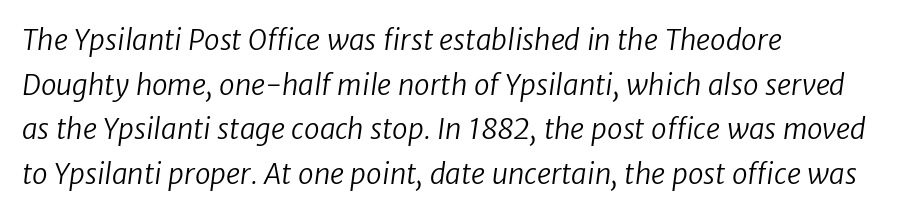
{"serif": "no", "bold": "no", "weight": "regular", "width": "normal", "stroke_contrast": "low", "x_height": "medium", "monospaced": "no", "underline": "no", "align": "left", "line_spacing": "normal", "line_spacing_ratio": 1.59, "letter_spacing": "normal", "letter_spacing_em": 0.0, "glyph_px": 28}
